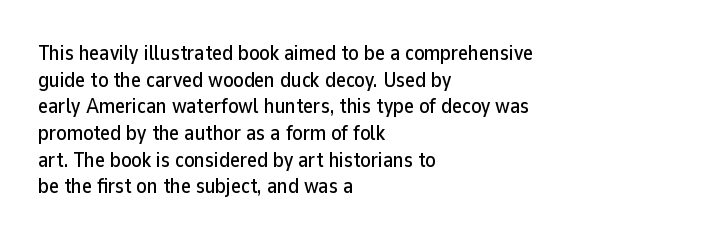
{"italic": "no", "underline": "no", "align": "left", "line_spacing": "normal", "line_spacing_ratio": 1.27, "letter_spacing": "normal", "letter_spacing_em": 0.0, "glyph_px": 21}
